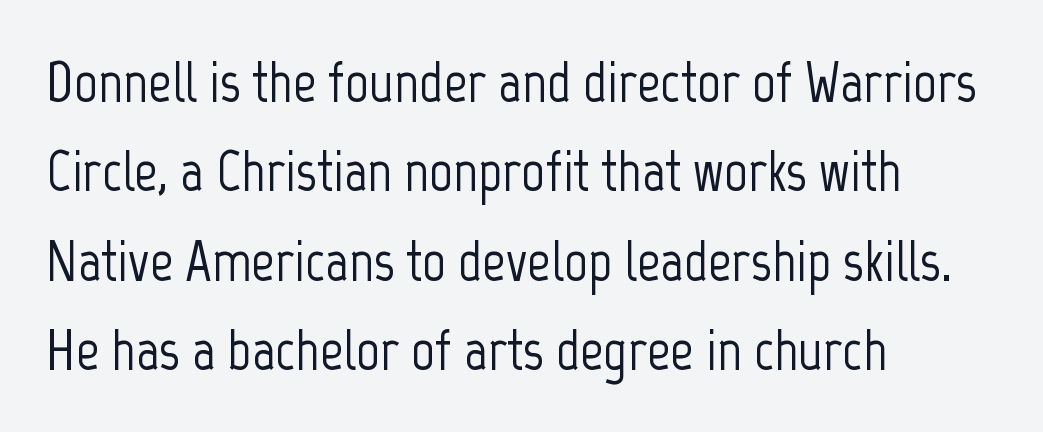
The paragraph shown leans on its left margin. Plain, unruled lines of type. Proportional: the letters do not fall into vertical columns. How are the letters spaced? Ordinarily, with no added tracking. The type sits square on the baseline with zero lean.
